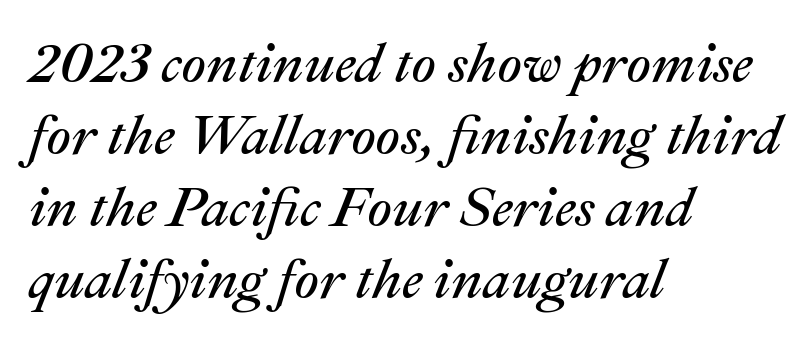
Q: Is the text bold? A: No.
Q: Is the text italic (slanted)? A: Yes, it leans right by about 22 degrees.
Q: Is the text underlined? A: No.
Q: How is the paragraph aligned? A: Left-aligned.
Q: Is the spacing between letters normal or unusually wide? A: Normal.
Q: Is the spacing between lines tight, normal or loose? A: Normal.
Q: Width (condensed, normal, or wide)? A: Normal.
Q: Stroke contrast? A: Medium.
Q: x-height? A: Medium.
Q: Monospaced? A: No.
